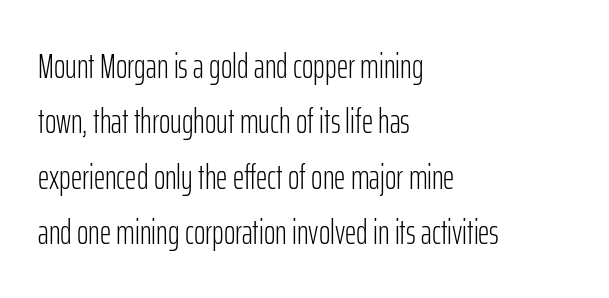
Stem width sits at or under what a default text font uses. Do the characters align in a grid? No, the font is proportional. Students, note that the glyphs here touch the page at normal intervals. The baseline area is clear. Typographically, this falls in the sans-serif category.
